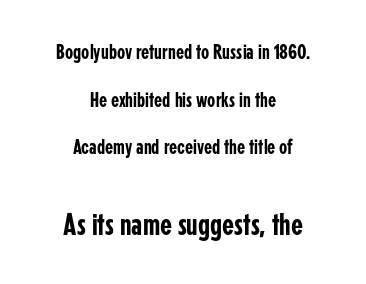
{"serif": "no", "italic": "no", "width": "condensed", "stroke_contrast": "low", "x_height": "medium", "monospaced": "no", "underline": "no", "align": "center", "line_spacing": "loose", "line_spacing_ratio": 2.27, "letter_spacing": "normal", "letter_spacing_em": 0.0, "larger_block": "second", "size_ratio": 1.48, "glyph_px": 31}
